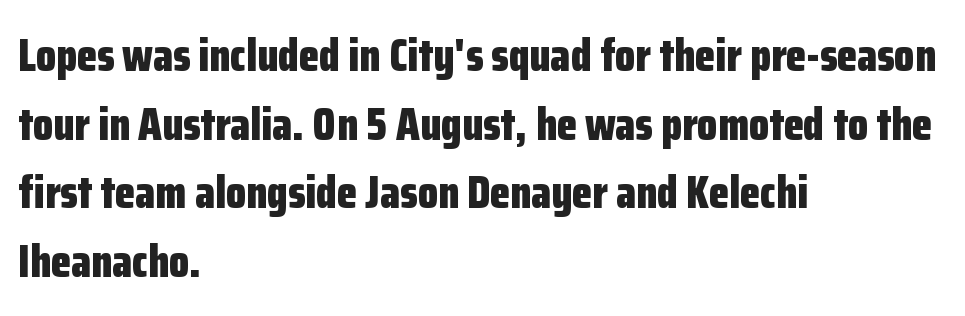
{"serif": "no", "italic": "no", "bold": "yes", "weight": "bold", "width": "condensed", "stroke_contrast": "low", "x_height": "medium", "monospaced": "no", "underline": "no", "align": "left", "line_spacing": "normal", "line_spacing_ratio": 1.49, "letter_spacing": "normal", "letter_spacing_em": 0.0, "glyph_px": 46}
